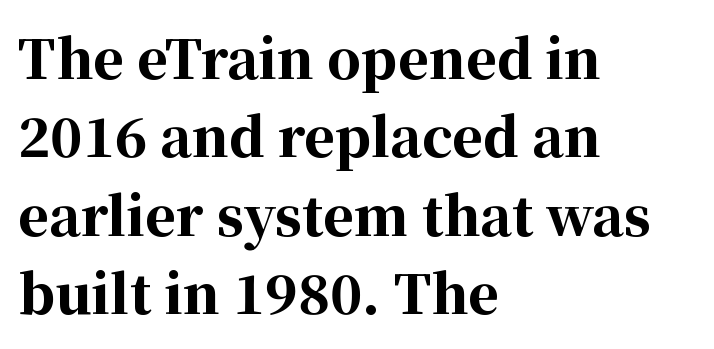
{"serif": "yes", "italic": "no", "bold": "yes", "weight": "bold", "width": "normal", "stroke_contrast": "high", "x_height": "medium", "monospaced": "no", "underline": "no", "align": "left", "line_spacing": "normal", "line_spacing_ratio": 1.48, "letter_spacing": "normal", "letter_spacing_em": 0.0, "glyph_px": 53}
